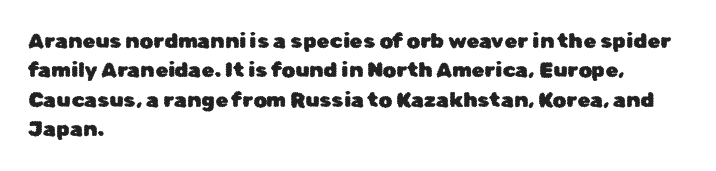
{"italic": "no", "underline": "no", "align": "left", "line_spacing": "normal", "line_spacing_ratio": 1.4, "letter_spacing": "normal", "letter_spacing_em": 0.0, "glyph_px": 21}
